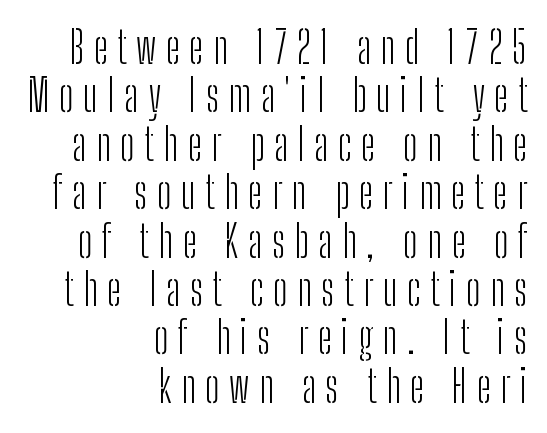
{"serif": "no", "italic": "no", "bold": "no", "weight": "light", "width": "condensed", "stroke_contrast": "low", "x_height": "medium", "monospaced": "no", "underline": "no", "align": "right", "line_spacing": "tight", "line_spacing_ratio": 1.1, "letter_spacing": "wide", "letter_spacing_em": 0.22, "glyph_px": 44}
